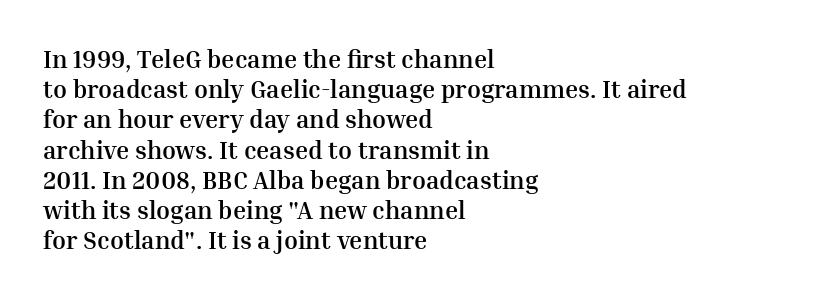
Q: Is the text bold? A: Yes.
Q: Is the text italic (slanted)? A: No, it is upright.
Q: Is the text underlined? A: No.
Q: How is the paragraph aligned? A: Left-aligned.
Q: Is the spacing between letters normal or unusually wide? A: Normal.
